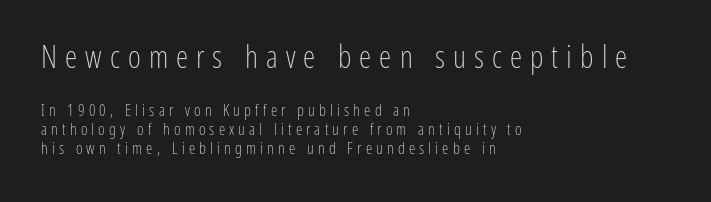
Q: Is the text bold? A: No.
Q: Is the text italic (slanted)? A: No, it is upright.
Q: Is the typeface a serif or a sans-serif typeface? A: Sans-serif.
Q: Is the text underlined? A: No.
Q: How is the paragraph aligned? A: Left-aligned.
Q: Is the spacing between letters normal or unusually wide? A: Unusually wide.
Q: Which block of text is set in a larger size, the first (top) or the second (bottom)? A: The first (top) one.
Q: Width (condensed, normal, or wide)? A: Condensed.
Q: Stroke contrast? A: Low.
Q: x-height? A: Medium.
Q: Monospaced? A: No.
